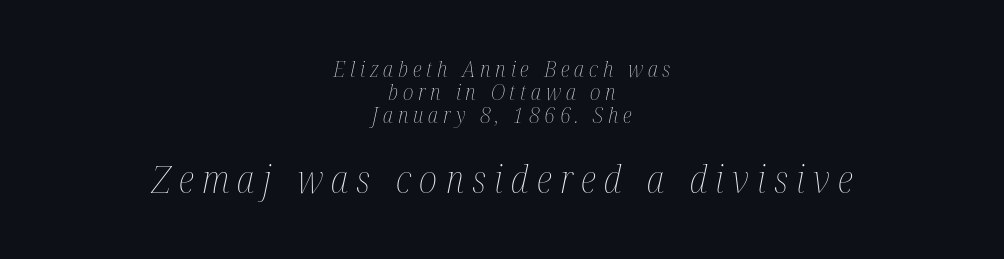
Quick note: italic. Spacing verdict: proportional, widths tailored to each character. Each row of text sits above clean, open space. Caption: upper text group reduced, lower text group enlarged.
